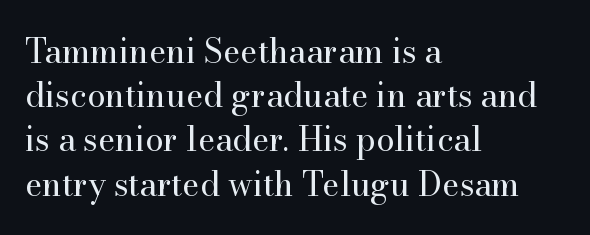
{"serif": "yes", "italic": "no", "bold": "no", "weight": "regular", "width": "normal", "stroke_contrast": "high", "x_height": "small", "monospaced": "no", "underline": "no", "align": "left", "line_spacing": "normal", "line_spacing_ratio": 1.34, "letter_spacing": "normal", "letter_spacing_em": 0.0, "glyph_px": 33}
